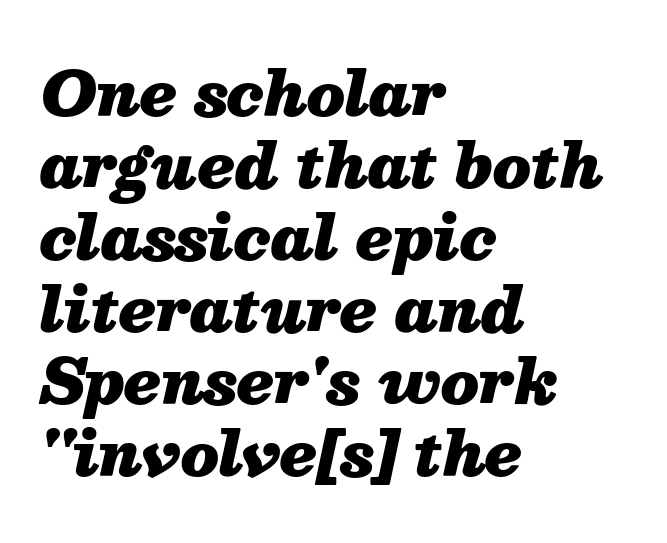
The image shows 60 px heavy type, italic (leaning right); set left-aligned, line spacing 1.2x, normal letter spacing, not underlined; medium stroke contrast and a medium x-height.
